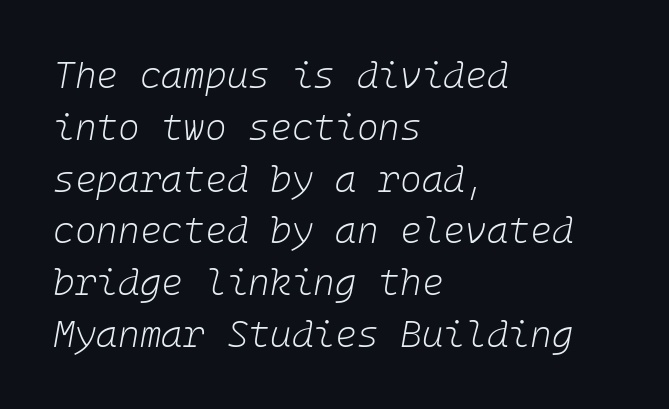
Teacher's note: observe the even left margin — that is flush-left alignment. Underlining? Definitely not there. Observe the ordinary spacing: letters are neighbours, not strangers. A normal amount of white space separates one row of letters from the next. The characters are drawn with everyday or finer stroke widths.
